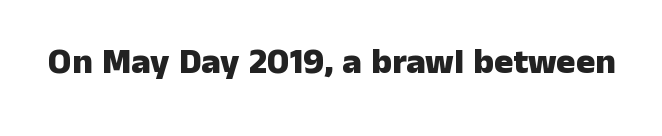
The image shows 36 px heavy sans-serif type, upright; set normal letter spacing, not underlined; low stroke contrast and a medium x-height.
